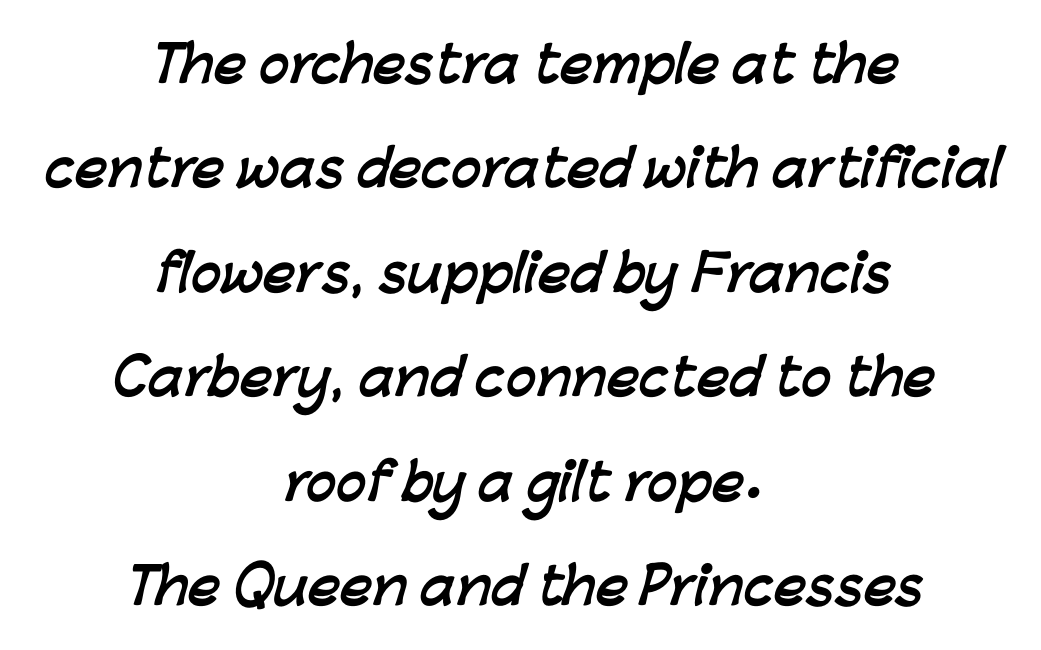
Is the letter spacing exaggerated? No — it looks like the ordinary default. The glyphs are unaccompanied by any horizontal stroke below them. Here the designer chose a conventional face with non-uniform glyph widths. The lines in this sample share a center point and differ in where they start and stop. The rendering uses a bold face; every stroke is thick and dark. The vertical gap from one line to the next is large.
